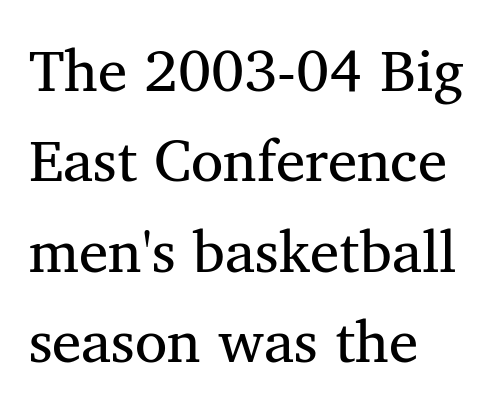
{"serif": "yes", "italic": "no", "bold": "no", "weight": "regular", "width": "normal", "stroke_contrast": "medium", "x_height": "medium", "monospaced": "no", "underline": "no", "align": "left", "line_spacing": "normal", "line_spacing_ratio": 1.53, "letter_spacing": "normal", "letter_spacing_em": 0.0, "glyph_px": 59}
